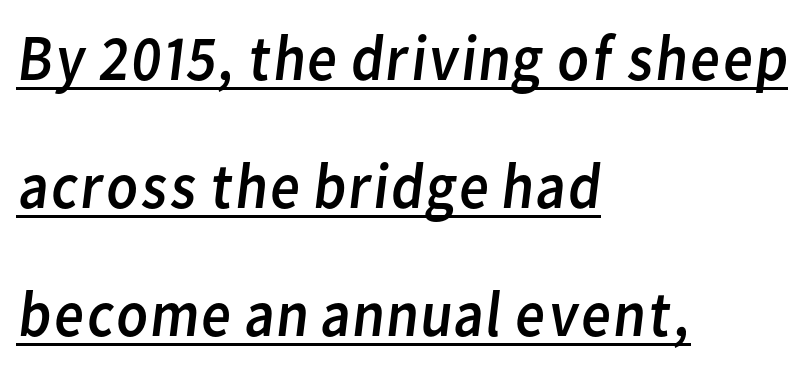
This sample has the flowing, uneven cadence of proportional lettering. Descenders here cross a horizontal rule under the line. Weight: in the light-to-regular range. Horizontal alignment here is leftward, the default for most running prose.
